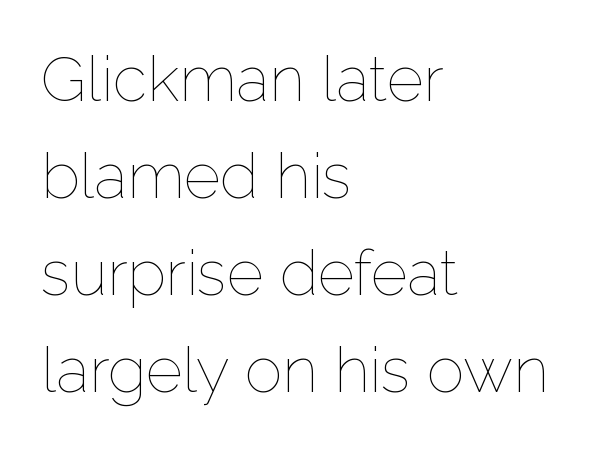
The image shows 63 px thin type, upright; set left-aligned, normal line spacing (1.54x), normal letter spacing, not underlined; low stroke contrast and a medium x-height.
